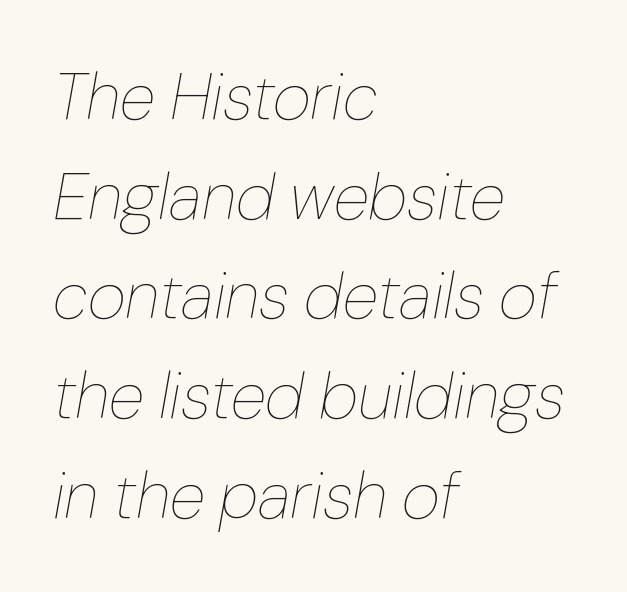
Q: Is the text bold? A: No.
Q: Is the text italic (slanted)? A: Yes, it leans right by about 10 degrees.
Q: Is the text underlined? A: No.
Q: How is the paragraph aligned? A: Left-aligned.
Q: Is the spacing between letters normal or unusually wide? A: Normal.
Q: Is the spacing between lines tight, normal or loose? A: Normal.
Q: Width (condensed, normal, or wide)? A: Normal.
Q: Stroke contrast? A: Low.
Q: x-height? A: Medium.
Q: Monospaced? A: No.
